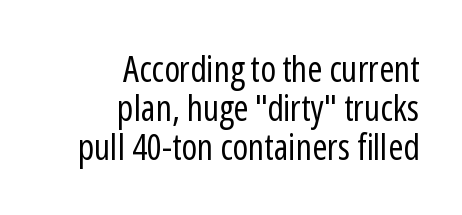
Q: Is the text bold? A: No.
Q: Is the text italic (slanted)? A: No, it is upright.
Q: Is the typeface a serif or a sans-serif typeface? A: Sans-serif.
Q: Is the text underlined? A: No.
Q: How is the paragraph aligned? A: Right-aligned.
Q: Is the spacing between letters normal or unusually wide? A: Normal.
Q: Is the spacing between lines tight, normal or loose? A: Tight.
Q: Width (condensed, normal, or wide)? A: Condensed.
Q: Stroke contrast? A: Low.
Q: x-height? A: Medium.
Q: Monospaced? A: No.
